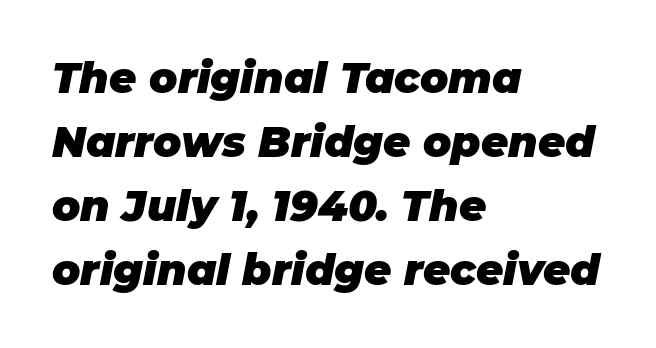
The image shows 42 px heavy type, italic (leaning right); set left-aligned, normal line spacing (1.52x), normal letter spacing, not underlined; low stroke contrast and a large x-height.
